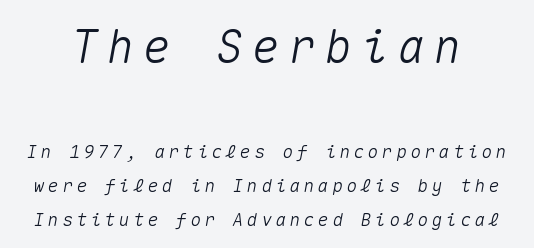
Decoration check: the copy has no underline. Here the designer chose a console-style face with uniform glyph widths. Here the first block reads like a headline and the second like body copy. The whole block is typeset with a tilt.
